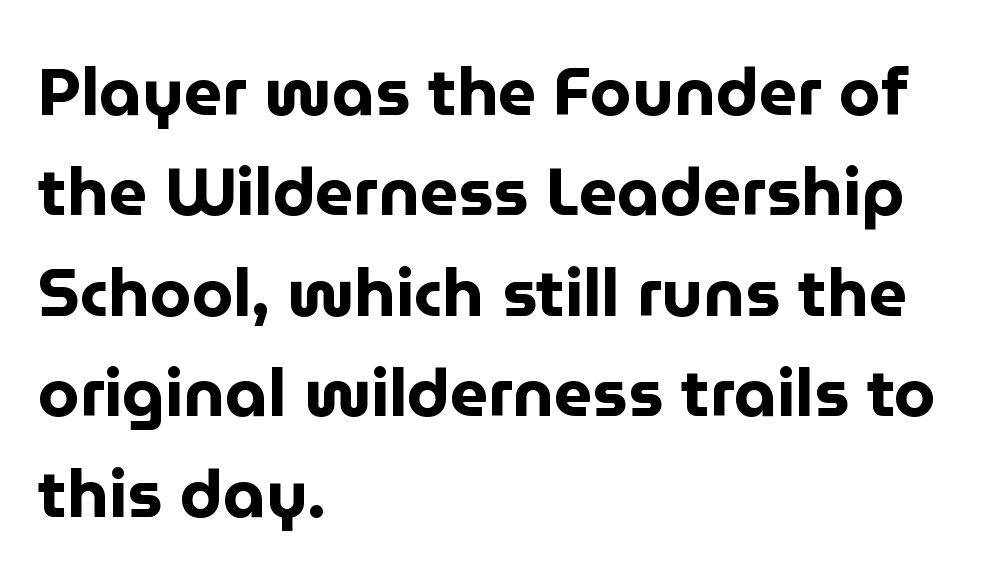
No italicization has been applied; the sample stays upright. The rendering uses a moderate line-height, typical for paragraphs. Unmarked baselines from the first word to the last. Tracking here is standard; glyphs follow each other at the usual distance. Stroke terminals: plain, sans-serif. Note the varied advance widths — an 'i' is clearly narrower than an 'm'.
